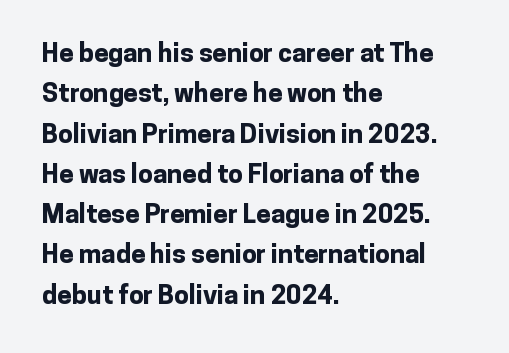
{"italic": "no", "bold": "yes", "underline": "no", "align": "left", "line_spacing": "normal", "line_spacing_ratio": 1.55, "letter_spacing": "normal", "letter_spacing_em": 0.0, "glyph_px": 26}
